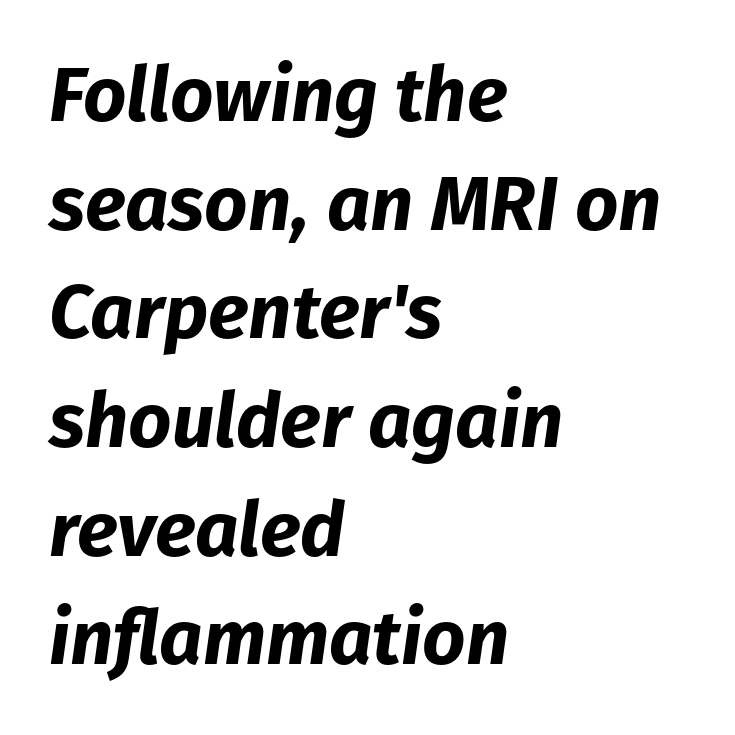
The image shows 76 px bold type, italic (leaning right); set left-aligned, normal line spacing (1.43x), normal letter spacing, not underlined; low stroke contrast and a medium x-height.
